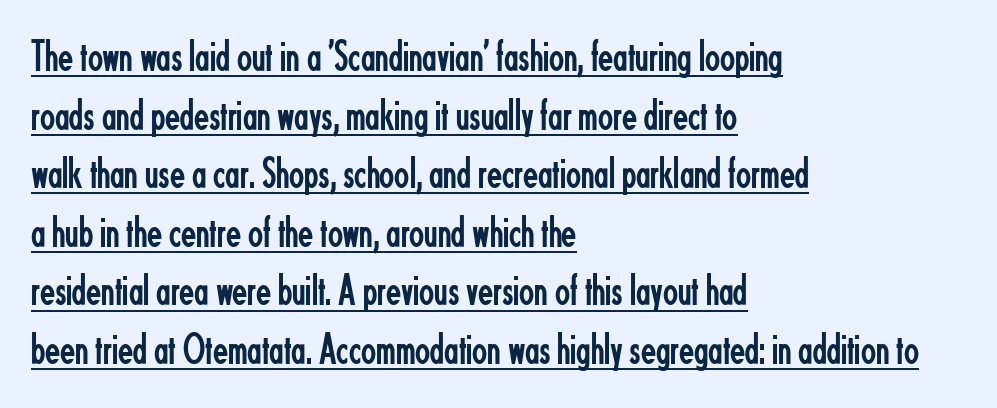
The image shows 44 px regular-weight, condensed sans-serif type, upright; set left-aligned, normal line spacing (1.33x), normal letter spacing, underlined; low stroke contrast and a small x-height.
